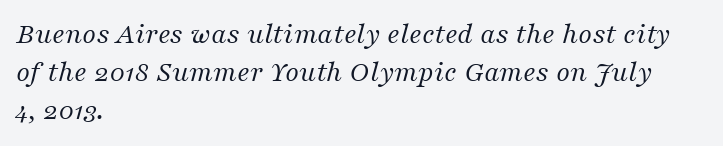
Q: Is the text bold? A: No.
Q: Is the text italic (slanted)? A: Yes, it leans right by about 16 degrees.
Q: Is the typeface a serif or a sans-serif typeface? A: Serif.
Q: Is the text underlined? A: No.
Q: How is the paragraph aligned? A: Left-aligned.
Q: Is the spacing between letters normal or unusually wide? A: Normal.
Q: Is the spacing between lines tight, normal or loose? A: Normal.
Q: Width (condensed, normal, or wide)? A: Normal.
Q: Stroke contrast? A: Medium.
Q: x-height? A: Medium.
Q: Monospaced? A: No.
